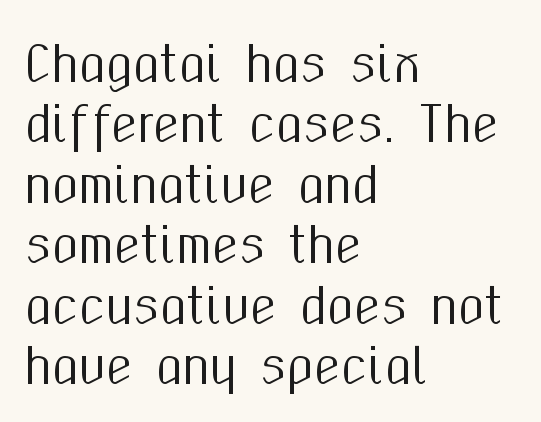
Q: Is the text italic (slanted)? A: No, it is upright.
Q: Is the typeface a serif or a sans-serif typeface? A: Sans-serif.
Q: Is the text underlined? A: No.
Q: How is the paragraph aligned? A: Left-aligned.
Q: Is the spacing between letters normal or unusually wide? A: Normal.
Q: Is the spacing between lines tight, normal or loose? A: Normal.
Q: Width (condensed, normal, or wide)? A: Condensed.
Q: Stroke contrast? A: Medium.
Q: x-height? A: Medium.
Q: Monospaced? A: No.
